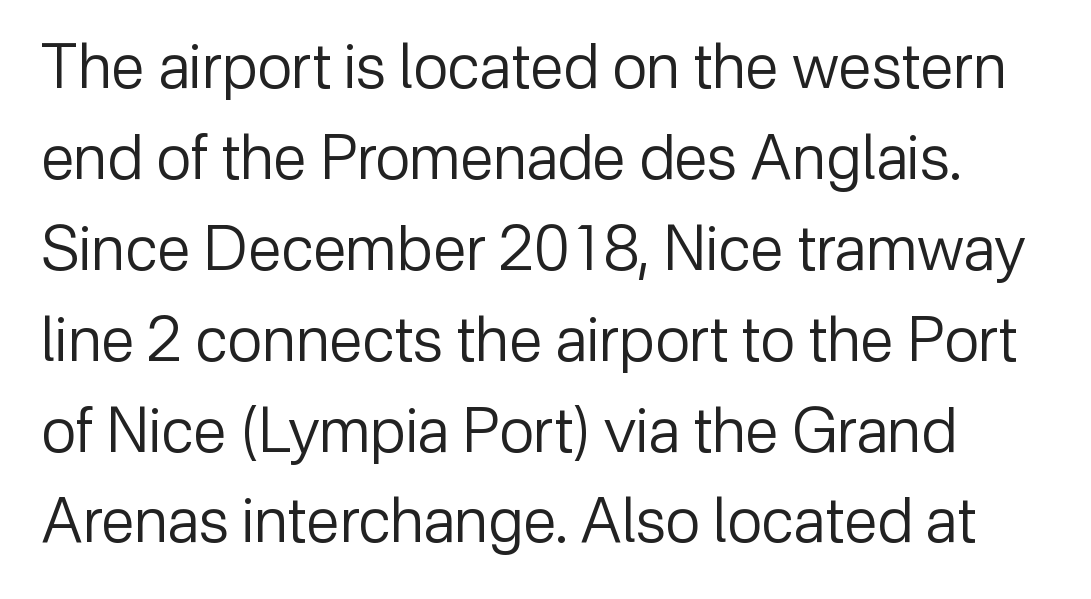
Lines of text with bare space underneath. Leading matches the norm, producing a regular column. A typesetter would call this proportional, since set widths differ per character. Vertical stems look standard width or narrower in stroke. This is the regular roman posture of the typeface. Serifs: no, the terminals of the letterforms are clean.
